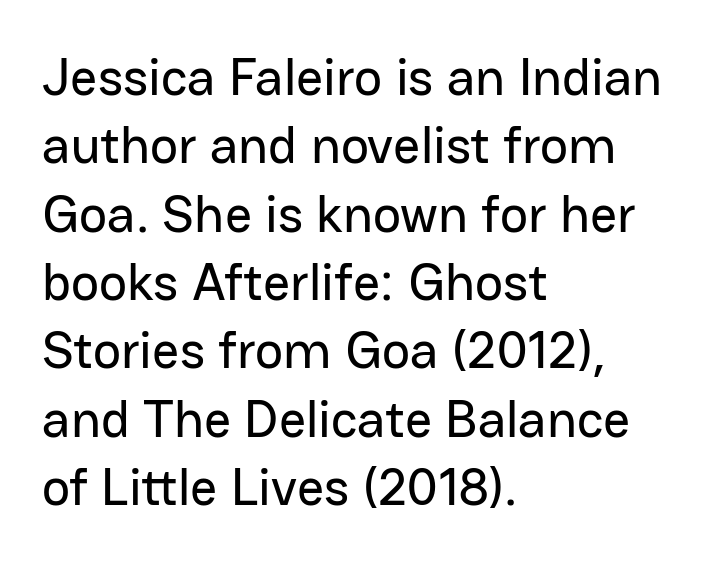
In CSS terms this would be text-align: left. This is sans-serif lettering, the kind often seen on screens and signage. Has an underline been added? It has not. A roman cut, with each character standing at attention. Varying glyph widths throughout — classic text-font behaviour. The horizontal fit of the characters is conventional and even.
